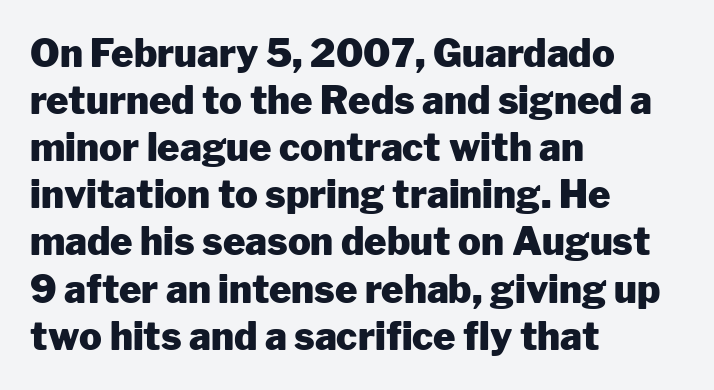
The image shows 38 px heavy sans-serif type, upright; set left-aligned, line spacing 1.24x, normal letter spacing, not underlined; low stroke contrast and a medium x-height.
